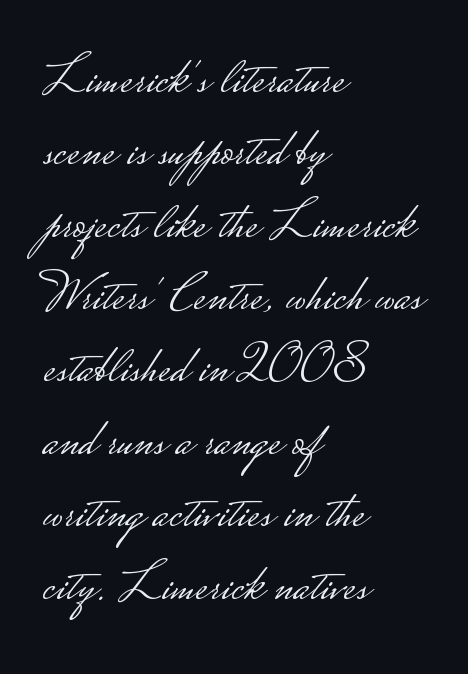
{"serif": "no", "bold": "no", "weight": "light", "width": "wide", "stroke_contrast": "low", "monospaced": "no", "underline": "no", "align": "left", "line_spacing": "normal", "line_spacing_ratio": 1.34, "letter_spacing": "normal", "letter_spacing_em": 0.0, "glyph_px": 54}
